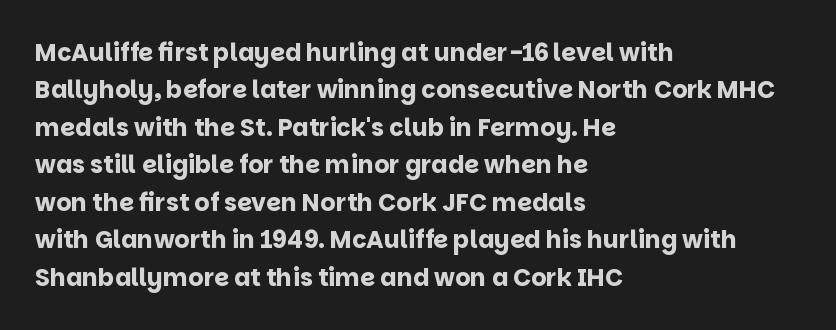
The image shows 24 px bold type, upright; set left-aligned, normal line spacing (1.56x), normal letter spacing, not underlined.
